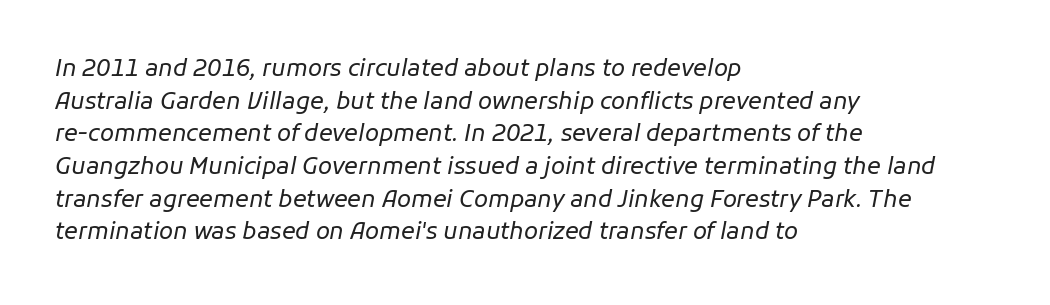
Is the stroke heavy? The answer is a plain regular-or-lighter. The whole block is typeset with a tilt. Check the space under the baseline: it is left empty. Interline gaps are of average width in this sample.
